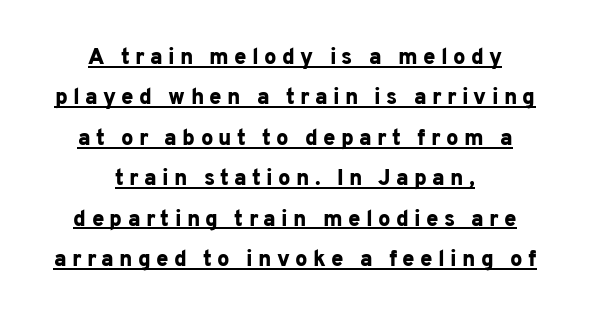
Q: Is the text bold? A: Yes.
Q: Is the text italic (slanted)? A: No, it is upright.
Q: Is the text underlined? A: Yes.
Q: How is the paragraph aligned? A: Centered.
Q: Is the spacing between letters normal or unusually wide? A: Unusually wide.
